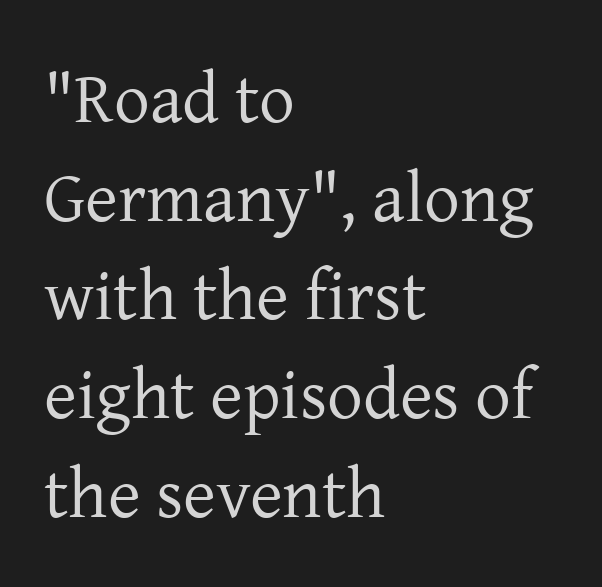
The glyphs are unaccompanied by any horizontal stroke below them. There is no visible air inserted between adjacent glyphs. You could not count columns in this text — the font is proportionally spaced. The passage shown is not bold in any degree.
